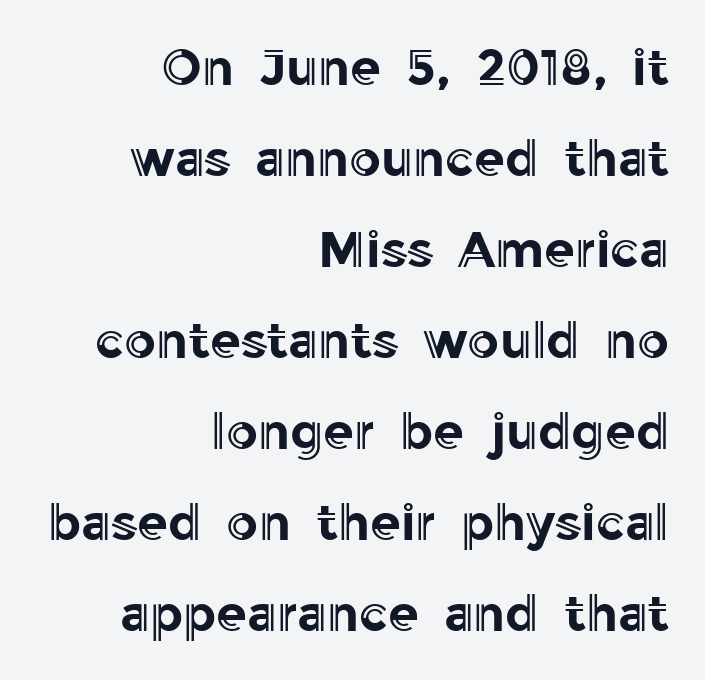
Q: Is the text italic (slanted)? A: No, it is upright.
Q: Is the text underlined? A: No.
Q: How is the paragraph aligned? A: Right-aligned.
Q: Is the spacing between letters normal or unusually wide? A: Normal.
Q: Width (condensed, normal, or wide)? A: Normal.
Q: x-height? A: Medium.
Q: Monospaced? A: No.
